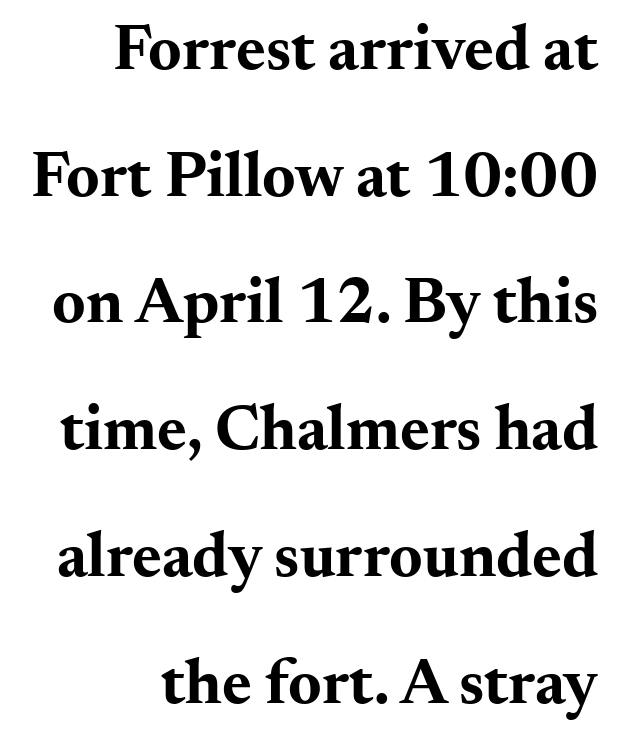
Q: Is the text bold? A: Yes.
Q: Is the text italic (slanted)? A: No, it is upright.
Q: Is the typeface a serif or a sans-serif typeface? A: Serif.
Q: Is the text underlined? A: No.
Q: How is the paragraph aligned? A: Right-aligned.
Q: Is the spacing between letters normal or unusually wide? A: Normal.
Q: Is the spacing between lines tight, normal or loose? A: Loose.
Q: Width (condensed, normal, or wide)? A: Wide.
Q: Stroke contrast? A: Medium.
Q: x-height? A: Small.
Q: Monospaced? A: No.
